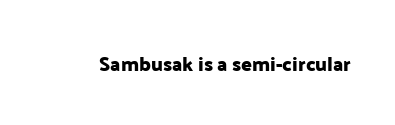
These lines keep a tight, regular rhythm from letter to letter. Unmarked baselines from the first word to the last. Italic: no, the glyphs are upright roman.
